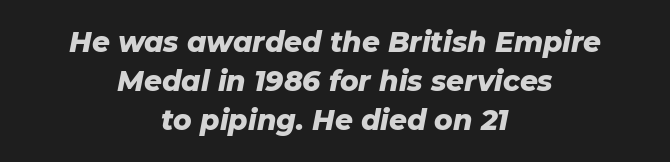
Here the designer chose a conventional face with non-uniform glyph widths. The space between consecutive lines is moderate. The space beneath each line is pristine and unruled. The lettering tilts uniformly, giving the passage an italic look. Typeset on center — no edge is straight.
